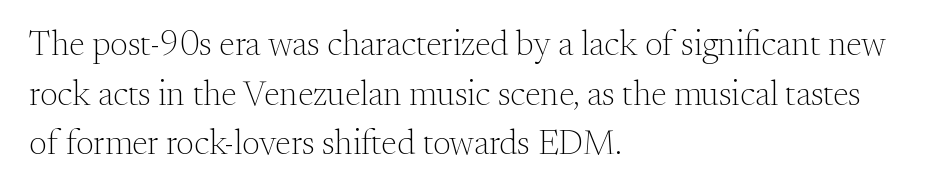
The passage shown is not bold in any degree. The block of text has a typical density, with ordinary space between rows. The letters sit at their default tracking, neither squeezed nor spread. A classic flush-left, rag-right setting is used for this passage.
